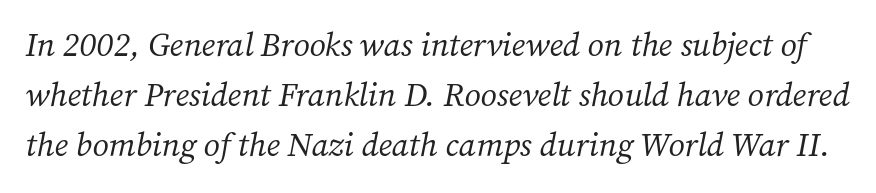
Regarding serifs, this sample has them. Stroke thickness stays within the range of a standard reading face or lighter. There's an unmistakable incline to the writing here. Type without underlining. The gaps between neighbouring characters are ordinary and unremarkable.
